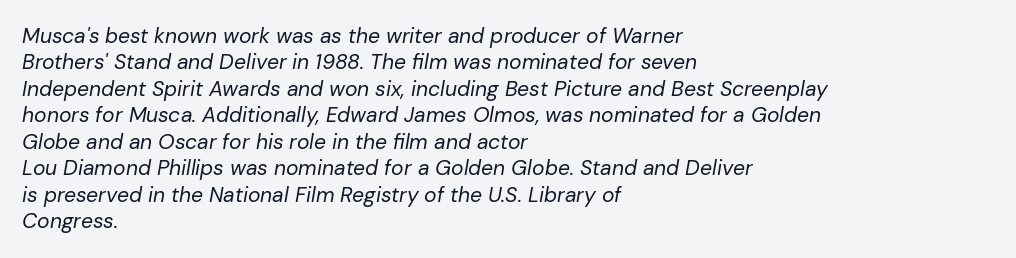
Between one letter and the next there's only the usual sliver of space. Caption: face not bold, strokes unweighted. The words here are not underlined. Where is the straight margin? On the left. The letters are slanted; this is an italic face. Regarding leading, the lines here are spaced in the standard way.
